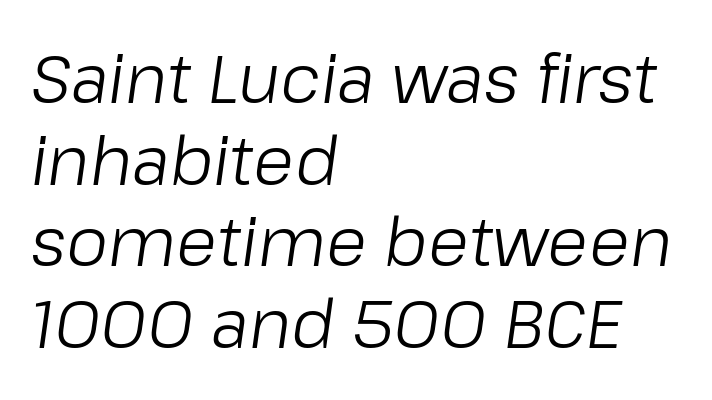
The image shows 67 px light type, italic (leaning right); set left-aligned, line spacing 1.22x, normal letter spacing, not underlined; low stroke contrast and a medium x-height.
